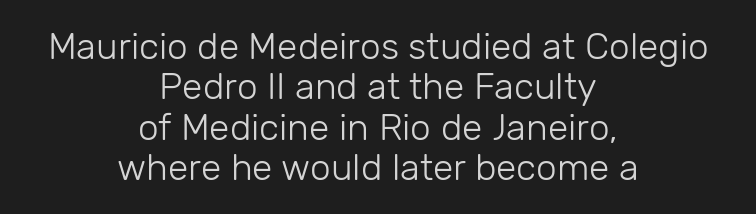
The vertical gap from one line to the next is small. The tracking reads as untouched default to a designer's eye. Ascenders rise straight up at ninety degrees. The typeface chosen for these lines omits serifs. Weight class: somewhere from thin through regular.
